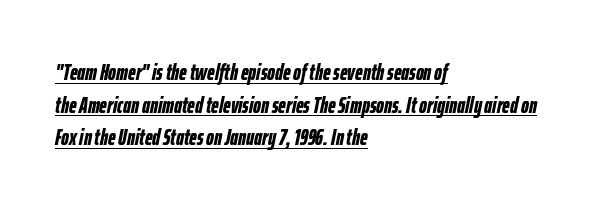
Q: Is the text bold? A: Yes.
Q: Is the text italic (slanted)? A: Yes, it leans right by about 12 degrees.
Q: Is the text underlined? A: Yes.
Q: How is the paragraph aligned? A: Left-aligned.
Q: Is the spacing between letters normal or unusually wide? A: Normal.
Q: Is the spacing between lines tight, normal or loose? A: Normal.
